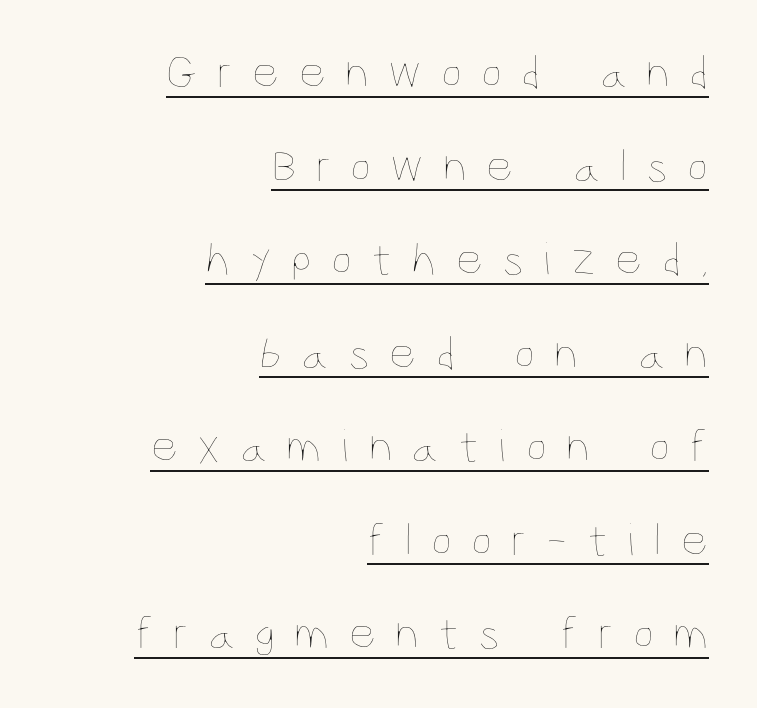
{"italic": "no", "bold": "no", "weight": "thin", "width": "condensed", "stroke_contrast": "low", "x_height": "large", "monospaced": "no", "underline": "yes", "align": "right", "line_spacing": "loose", "line_spacing_ratio": 1.99, "letter_spacing": "wide", "letter_spacing_em": 0.41, "glyph_px": 47}
